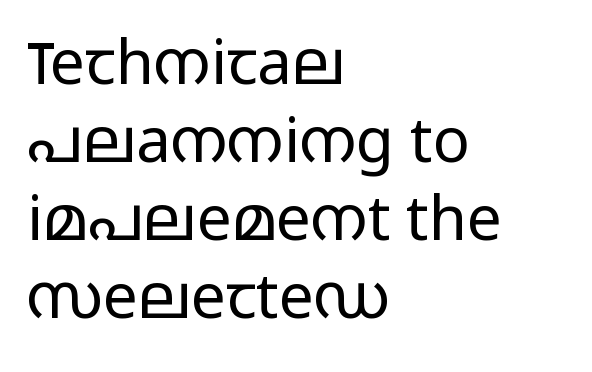
The image shows 62 px light, wide sans-serif type, upright; set left-aligned, normal line spacing (1.26x), normal letter spacing, not underlined; low stroke contrast and a medium x-height.
